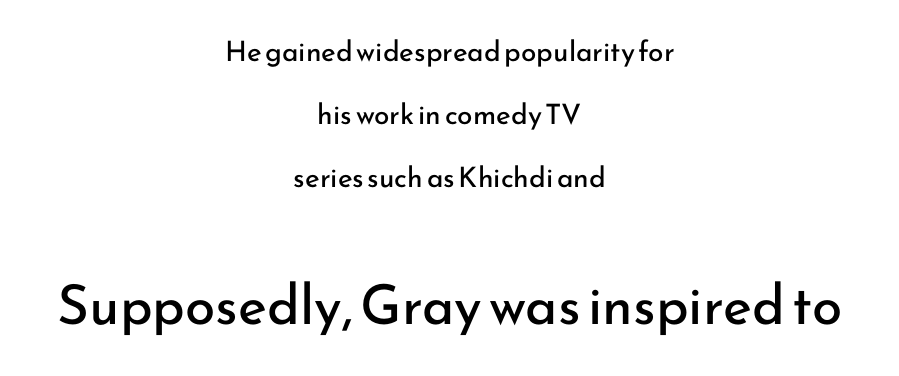
{"serif": "no", "italic": "no", "bold": "no", "weight": "regular", "width": "normal", "stroke_contrast": "low", "x_height": "small", "monospaced": "no", "underline": "no", "align": "center", "line_spacing": "loose", "line_spacing_ratio": 2.25, "letter_spacing": "normal", "letter_spacing_em": 0.0, "larger_block": "second", "size_ratio": 1.96, "glyph_px": 55}
